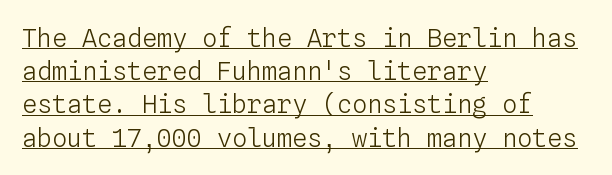
The image shows 25 px text type, upright; set left-aligned, normal line spacing (1.33x), normal letter spacing, underlined.
